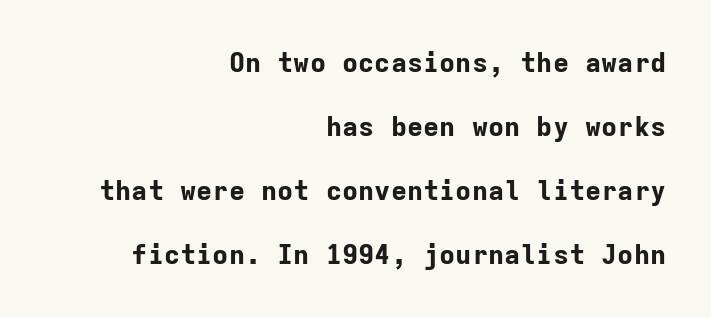
Q: Is the text bold? A: Yes.
Q: Is the text italic (slanted)? A: No, it is upright.
Q: Is the text underlined? A: No.
Q: How is the paragraph aligned? A: Right-aligned.
Q: Is the spacing between letters normal or unusually wide? A: Normal.
Q: Is the spacing between lines tight, normal or loose? A: Loose.
